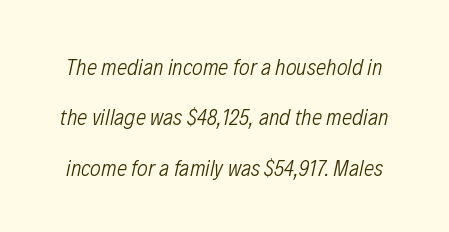
Q: Is the text bold? A: No.
Q: Is the text italic (slanted)? A: Yes, it leans right by about 12 degrees.
Q: Is the text underlined? A: No.
Q: Is the spacing between letters normal or unusually wide? A: Normal.
Q: Is the spacing between lines tight, normal or loose? A: Loose.
